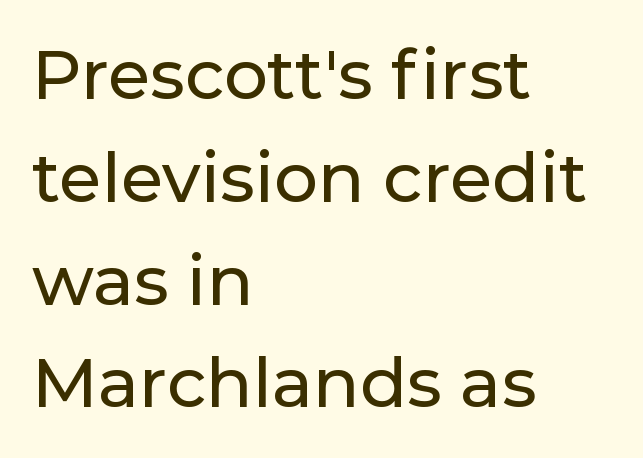
{"serif": "no", "italic": "no", "width": "normal", "stroke_contrast": "low", "x_height": "medium", "monospaced": "no", "underline": "no", "align": "left", "line_spacing": "normal", "line_spacing_ratio": 1.49, "letter_spacing": "normal", "letter_spacing_em": 0.0, "glyph_px": 69}
